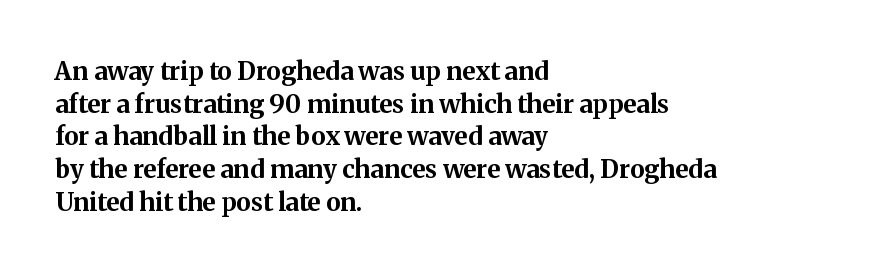
The image shows 25 px bold type, upright; set left-aligned, normal line spacing (1.31x), normal letter spacing, not underlined.
